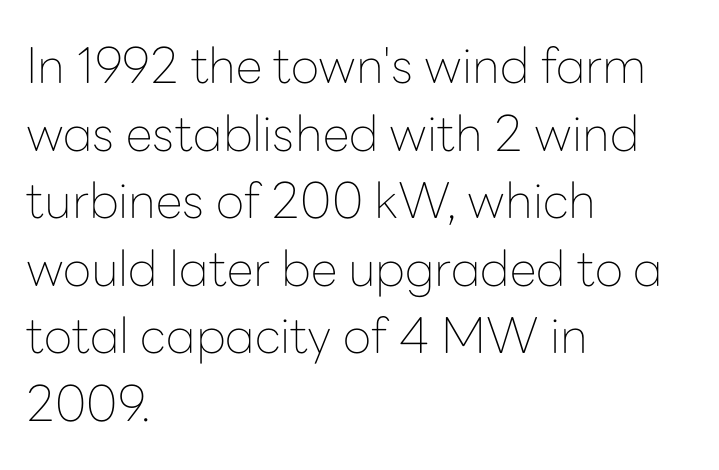
{"serif": "no", "italic": "no", "bold": "no", "weight": "thin", "width": "normal", "stroke_contrast": "low", "x_height": "medium", "monospaced": "no", "underline": "no", "align": "left", "line_spacing": "normal", "line_spacing_ratio": 1.38, "letter_spacing": "normal", "letter_spacing_em": 0.0, "glyph_px": 49}
